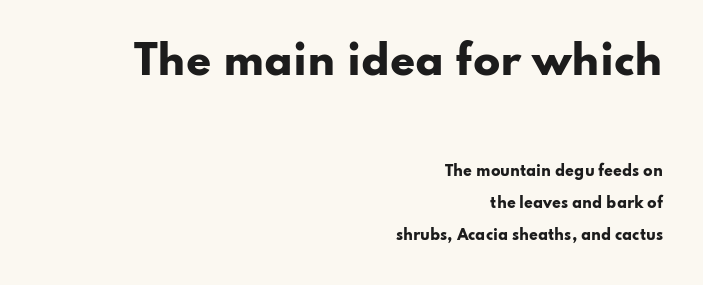
{"serif": "no", "italic": "no", "bold": "yes", "weight": "heavy", "width": "wide", "stroke_contrast": "low", "x_height": "small", "monospaced": "no", "underline": "no", "align": "right", "line_spacing": "loose", "line_spacing_ratio": 2.28, "letter_spacing": "normal", "letter_spacing_em": 0.0, "larger_block": "first", "size_ratio": 2.86, "glyph_px": 40}
